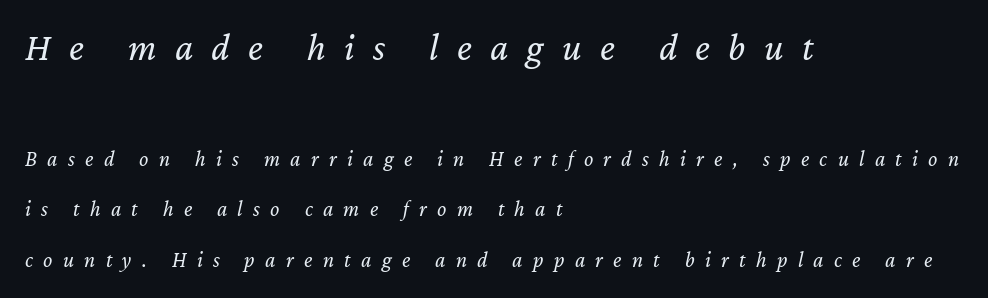
Q: Is the text bold? A: No.
Q: Is the text italic (slanted)? A: Yes, it leans right by about 12 degrees.
Q: Is the text underlined? A: No.
Q: How is the paragraph aligned? A: Left-aligned.
Q: Is the spacing between letters normal or unusually wide? A: Unusually wide.
Q: Is the spacing between lines tight, normal or loose? A: Loose.
Q: Which block of text is set in a larger size, the first (top) or the second (bottom)? A: The first (top) one.
Q: Width (condensed, normal, or wide)? A: Normal.
Q: Stroke contrast? A: Low.
Q: x-height? A: Medium.
Q: Monospaced? A: No.
